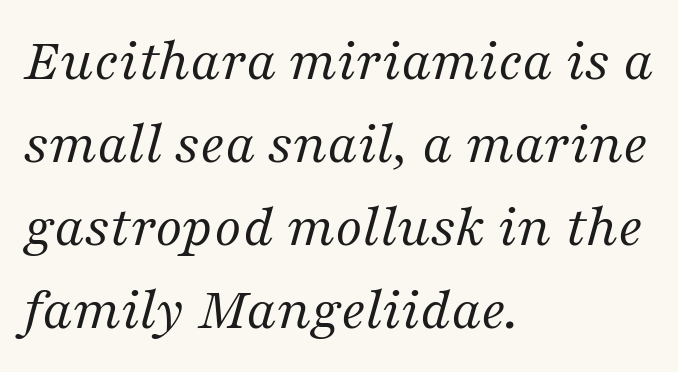
{"serif": "yes", "italic": "yes", "lean": "right", "slant_degrees": 16, "bold": "no", "weight": "regular", "width": "normal", "stroke_contrast": "medium", "x_height": "medium", "monospaced": "no", "underline": "no", "align": "left", "line_spacing": "normal", "line_spacing_ratio": 1.36, "letter_spacing": "normal", "letter_spacing_em": 0.0, "glyph_px": 61}
